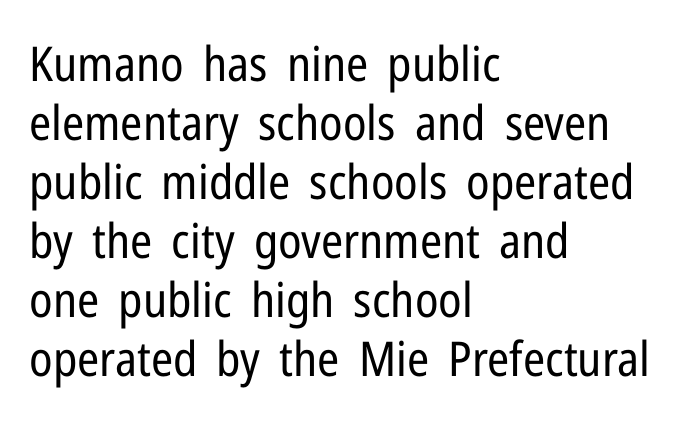
The image shows 48 px regular-weight, condensed sans-serif type, upright; set left-aligned, line spacing 1.23x, normal letter spacing, not underlined; low stroke contrast and a medium x-height.
